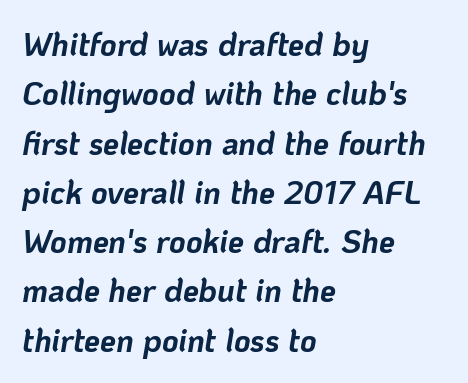
Q: Is the text bold? A: Yes.
Q: Is the text italic (slanted)? A: Yes, it leans right by about 10 degrees.
Q: Is the text underlined? A: No.
Q: How is the paragraph aligned? A: Left-aligned.
Q: Is the spacing between letters normal or unusually wide? A: Normal.
Q: Is the spacing between lines tight, normal or loose? A: Normal.
Q: Width (condensed, normal, or wide)? A: Normal.
Q: Stroke contrast? A: Low.
Q: x-height? A: Medium.
Q: Monospaced? A: No.
